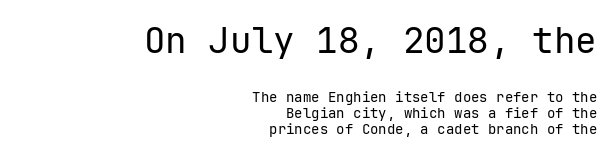
The image shows 36 px regular-weight sans-serif type, upright, monospaced; set right-aligned, line spacing 1.16x, normal letter spacing, not underlined; the first (top) block is 2.57x larger; low stroke contrast and a medium x-height.
